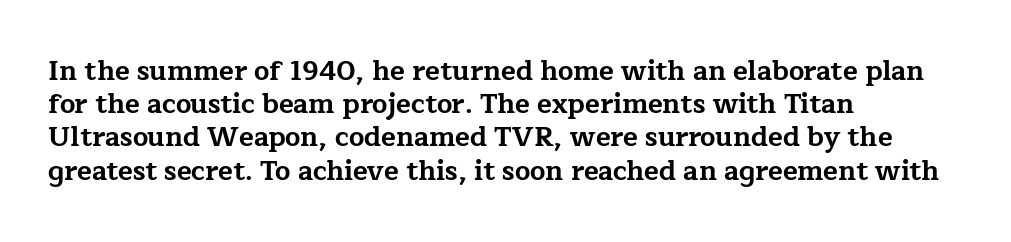
The image shows 27 px bold type, upright; set left-aligned, line spacing 1.23x, normal letter spacing, not underlined.
